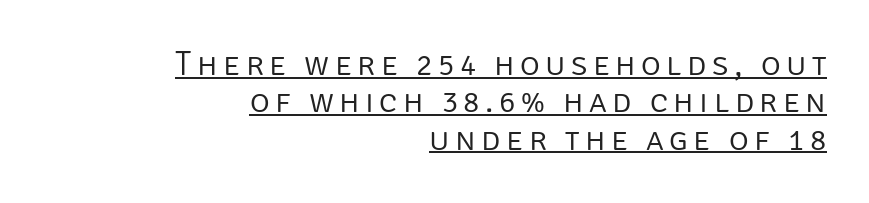
The image shows 34 px light sans-serif type, upright; set right-aligned, tight line spacing (1.1x), underlined; low stroke contrast and a large x-height.
